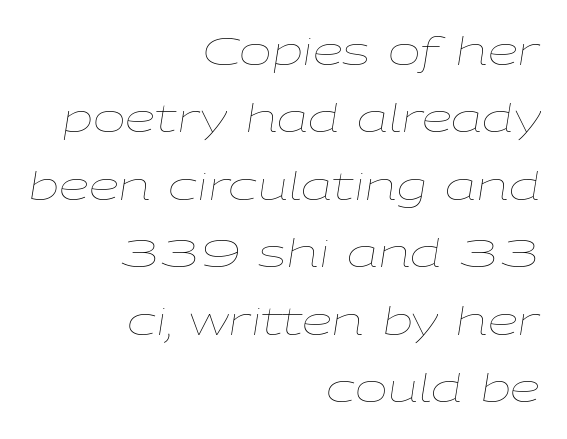
Any mark beneath the type? The region is blank. The passage is arranged like a letterhead date or caption credit — flush right. Looking at the ascenders, they clearly lean. Each stroke keeps to a modest, everyday thickness or less. Spacing between characters is what you'd get straight out of the box. Varying glyph widths throughout — classic text-font behaviour.
